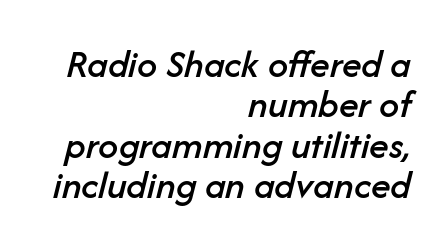
These lines are rendered in a variable-pitch font. Does the leading feel generous? Not at all — it's pinched. Letter spacing: default. The foot of each line stays bare and open. A flush-right, rag-left setting is used for this passage.
